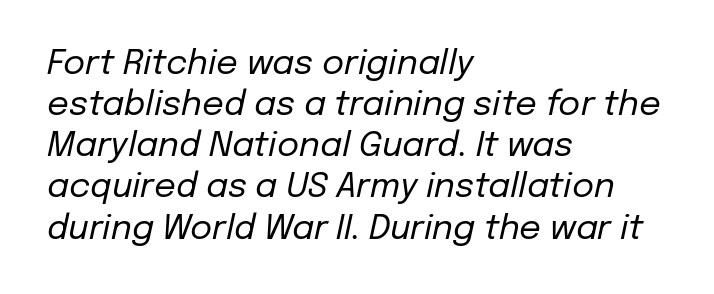
{"italic": "yes", "lean": "right", "slant_degrees": 12, "bold": "no", "weight": "regular", "width": "normal", "stroke_contrast": "low", "x_height": "medium", "monospaced": "no", "underline": "no", "align": "left", "line_spacing_ratio": 1.21, "letter_spacing": "normal", "letter_spacing_em": 0.0, "glyph_px": 34}
